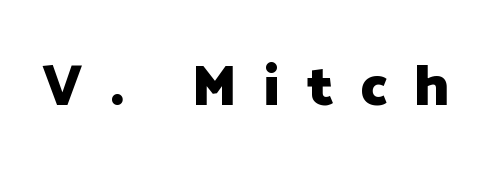
{"serif": "no", "italic": "no", "bold": "yes", "weight": "heavy", "width": "normal", "stroke_contrast": "low", "x_height": "medium", "monospaced": "no", "underline": "no", "letter_spacing": "wide", "letter_spacing_em": 0.48, "glyph_px": 57}
